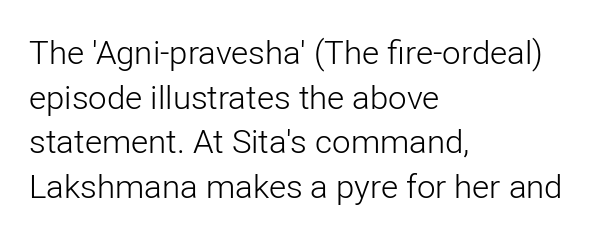
The image shows 33 px light sans-serif type, upright; set left-aligned, normal line spacing (1.35x), normal letter spacing, not underlined; low stroke contrast and a medium x-height.
